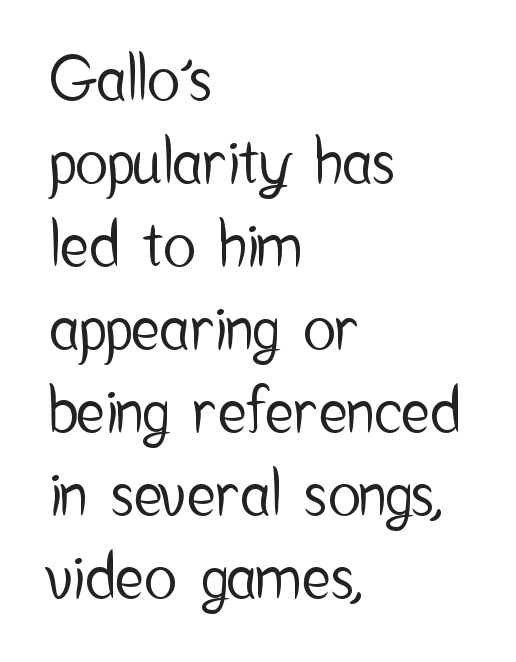
The image shows 61 px condensed sans-serif type, upright; set left-aligned, normal line spacing (1.36x), normal letter spacing, not underlined; low stroke contrast and a medium x-height.
